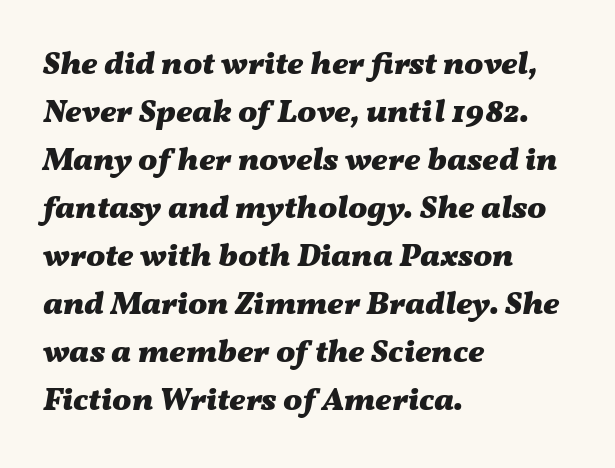
Q: Is the text bold? A: Yes.
Q: Is the text italic (slanted)? A: Yes, it leans right by about 11 degrees.
Q: Is the text underlined? A: No.
Q: How is the paragraph aligned? A: Left-aligned.
Q: Is the spacing between letters normal or unusually wide? A: Normal.
Q: Is the spacing between lines tight, normal or loose? A: Normal.
Q: Width (condensed, normal, or wide)? A: Wide.
Q: Stroke contrast? A: Medium.
Q: x-height? A: Medium.
Q: Monospaced? A: No.
